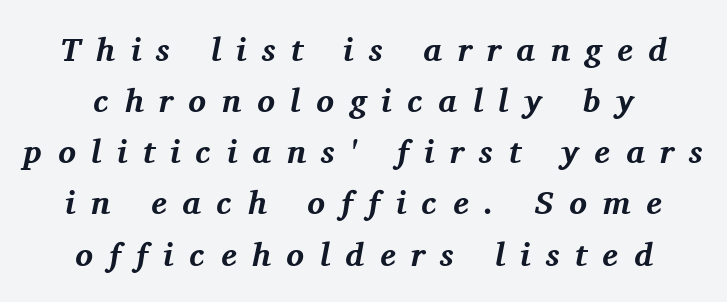
The image shows 33 px bold serif type, italic (leaning right); set centered, normal line spacing (1.55x), unusually wide letter spacing (+0.47 em), not underlined; medium stroke contrast and a medium x-height.
